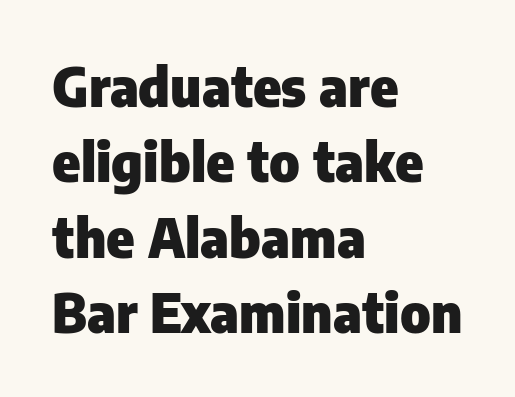
{"serif": "no", "italic": "no", "bold": "yes", "weight": "heavy", "width": "normal", "stroke_contrast": "low", "x_height": "medium", "monospaced": "no", "underline": "no", "align": "left", "line_spacing": "normal", "line_spacing_ratio": 1.42, "letter_spacing": "normal", "letter_spacing_em": 0.0, "glyph_px": 53}
